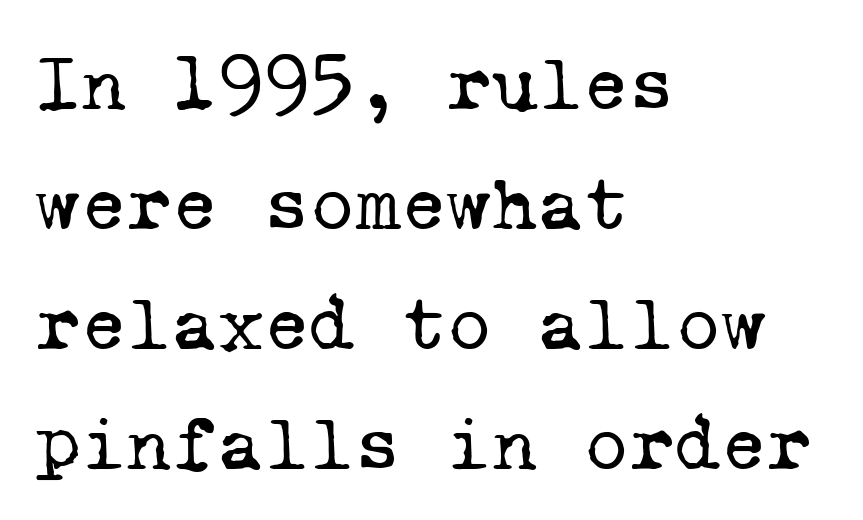
Q: Is the text bold? A: No.
Q: Is the typeface a serif or a sans-serif typeface? A: Serif.
Q: Is the text underlined? A: No.
Q: How is the paragraph aligned? A: Left-aligned.
Q: Is the spacing between letters normal or unusually wide? A: Normal.
Q: Is the spacing between lines tight, normal or loose? A: Normal.
Q: Width (condensed, normal, or wide)? A: Normal.
Q: Stroke contrast? A: Low.
Q: x-height? A: Medium.
Q: Monospaced? A: Yes.
